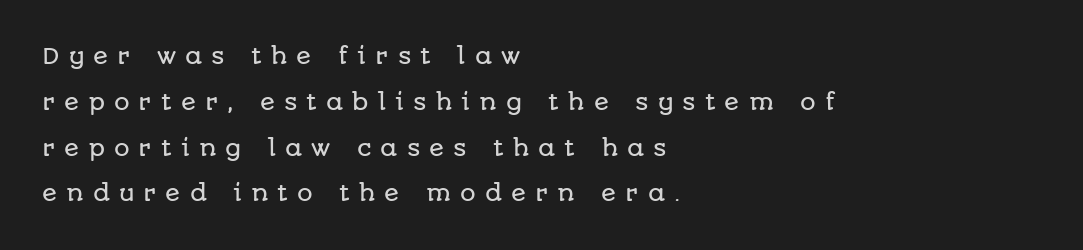
Q: Is the text italic (slanted)? A: No, it is upright.
Q: Is the text underlined? A: No.
Q: How is the paragraph aligned? A: Left-aligned.
Q: Is the spacing between letters normal or unusually wide? A: Unusually wide.
Q: Is the spacing between lines tight, normal or loose? A: Loose.
